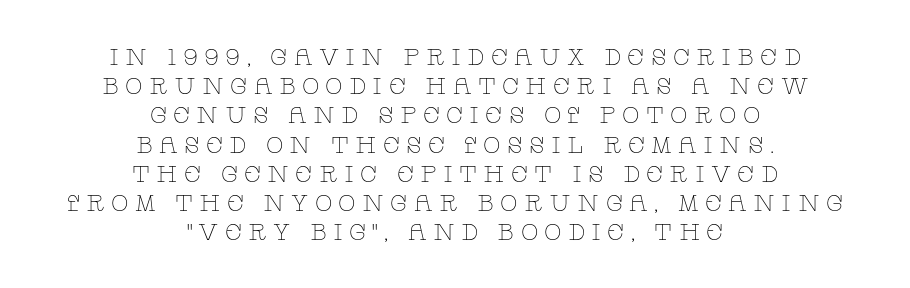
{"italic": "no", "bold": "no", "underline": "no", "align": "center", "line_spacing": "normal", "line_spacing_ratio": 1.27, "letter_spacing": "wide", "letter_spacing_em": 0.27, "glyph_px": 23}
